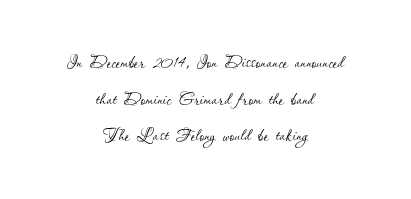
{"bold": "no", "underline": "no", "align": "center", "line_spacing": "normal", "line_spacing_ratio": 1.59, "letter_spacing": "normal", "letter_spacing_em": 0.0, "glyph_px": 23}
